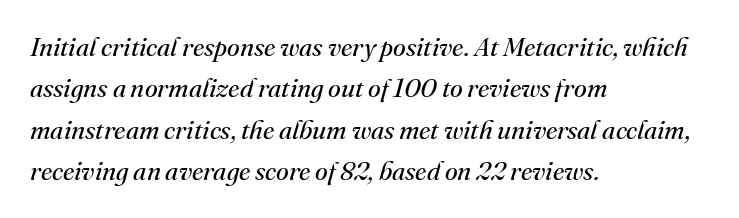
Q: Is the text bold? A: No.
Q: Is the text italic (slanted)? A: Yes, it leans right by about 16 degrees.
Q: Is the text underlined? A: No.
Q: How is the paragraph aligned? A: Left-aligned.
Q: Is the spacing between letters normal or unusually wide? A: Normal.
Q: Is the spacing between lines tight, normal or loose? A: Normal.
